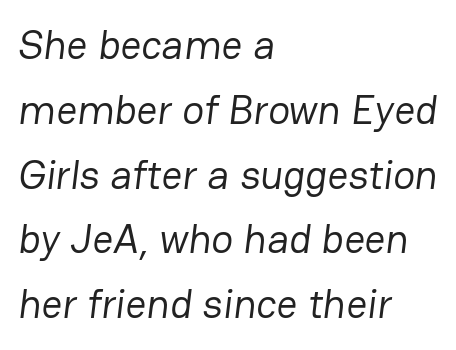
The image shows 41 px regular-weight sans-serif type; set left-aligned, normal line spacing (1.58x), normal letter spacing, not underlined; low stroke contrast and a medium x-height.
